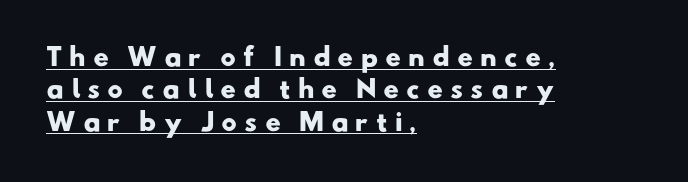
{"bold": "yes", "underline": "yes", "align": "left", "line_spacing": "normal", "line_spacing_ratio": 1.35, "letter_spacing": "wide", "letter_spacing_em": 0.29, "glyph_px": 24}
